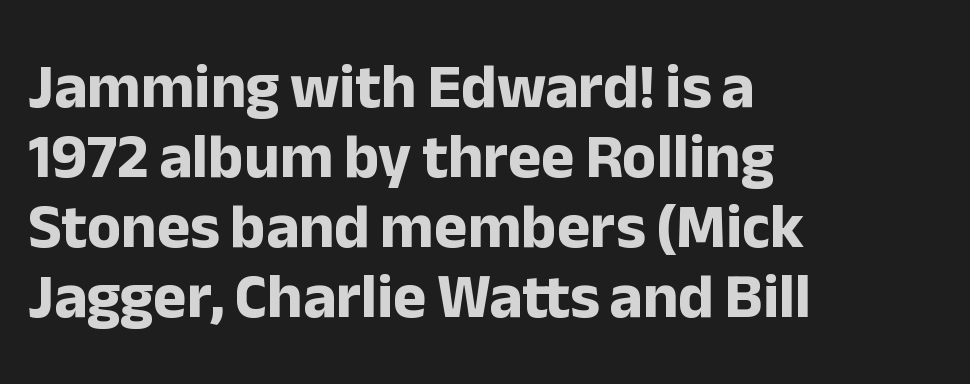
Does extra space separate the letters? No, they use regular spacing. The specimen omits any rule beneath the text block's lines. The designer dialed line spacing down below the default. The face used here is proportionally spaced, like ordinary book or web type. Stroke terminals: plain, sans-serif.
